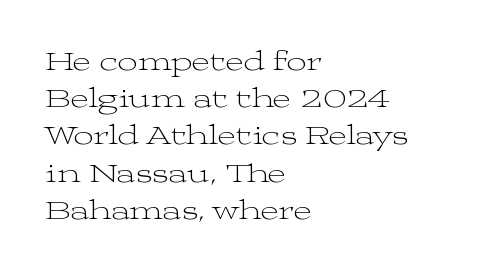
The image shows 28 px light, wide serif type, upright; set left-aligned, normal line spacing (1.33x), normal letter spacing, not underlined; medium stroke contrast and a medium x-height.
